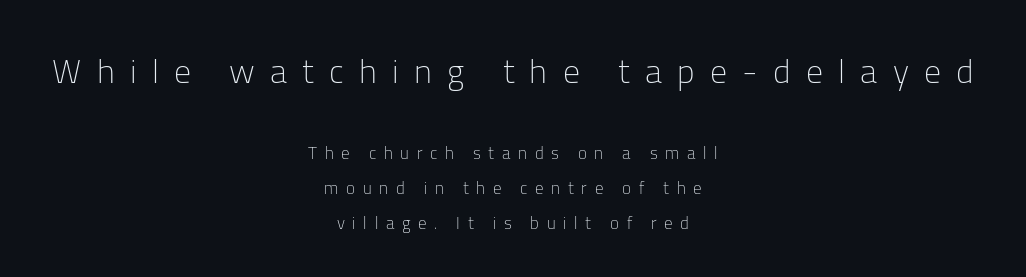
{"serif": "no", "italic": "no", "bold": "no", "weight": "light", "width": "normal", "stroke_contrast": "low", "x_height": "medium", "monospaced": "no", "underline": "no", "align": "center", "line_spacing": "loose", "line_spacing_ratio": 2.07, "letter_spacing": "wide", "letter_spacing_em": 0.45, "larger_block": "first", "size_ratio": 2.0, "glyph_px": 34}
